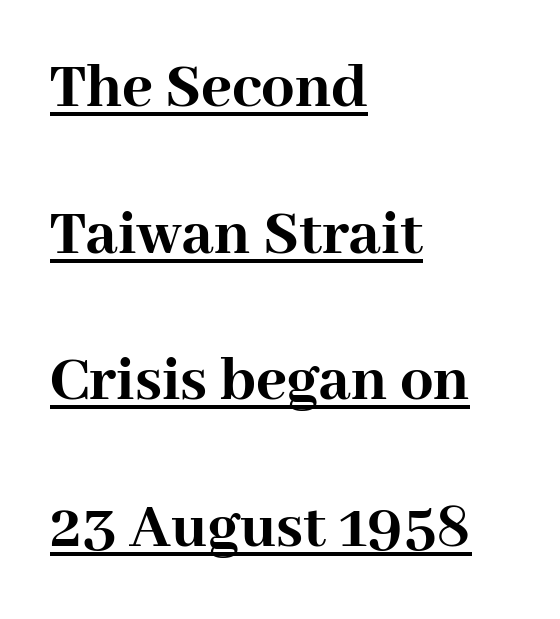
The image shows 66 px semibold serif type, upright; set left-aligned, loose line spacing (2.22x), normal letter spacing, underlined; high stroke contrast and a medium x-height.
